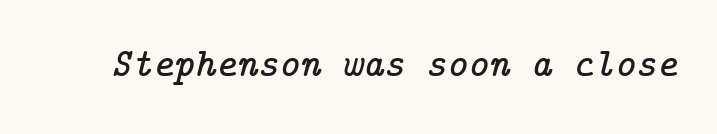
Each word holds together tightly as a unit, with standard inter-letter gaps. Has an underline been added? It has not. Does the lettering tilt? It does — this is italic. Typographically, this falls in the serif category.
